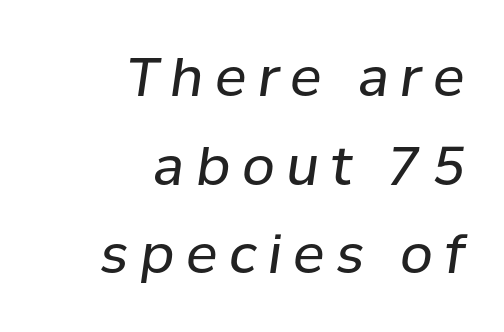
The image shows 53 px regular-weight type, italic (leaning right); set right-aligned, normal line spacing (1.67x), unusually wide letter spacing (+0.22 em), not underlined; low stroke contrast and a medium x-height.
